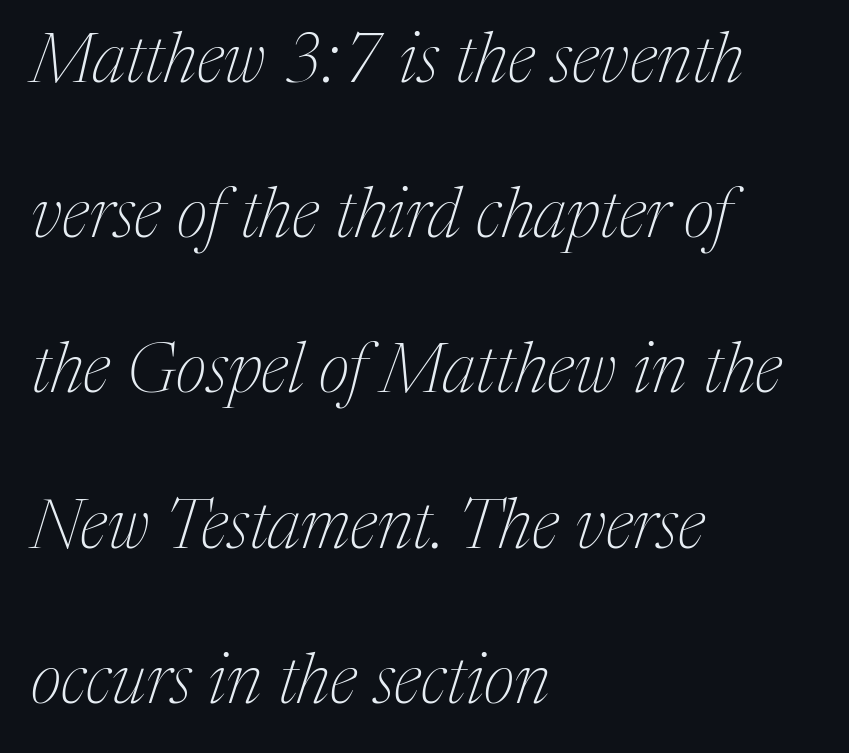
Nothing heavy about these letters — not bold at all. Each letter keeps its own natural width here, so spacing adapts to shape. Each word holds together tightly as a unit, with standard inter-letter gaps. Does the copy run flush right? No — it runs flush left. Regarding leading, the lines here are spaced well apart. A typesetter would mark this as italic.
